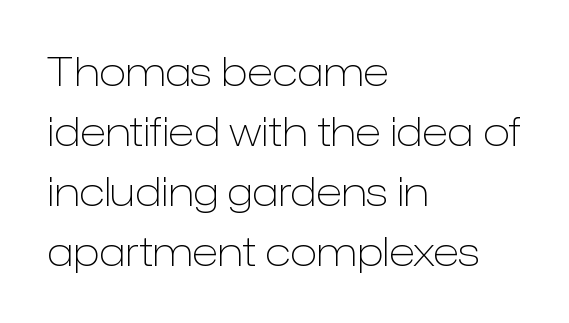
{"serif": "no", "italic": "no", "bold": "no", "weight": "light", "width": "normal", "stroke_contrast": "low", "x_height": "medium", "monospaced": "no", "underline": "no", "align": "left", "line_spacing": "normal", "line_spacing_ratio": 1.5, "letter_spacing": "normal", "letter_spacing_em": 0.0, "glyph_px": 40}
